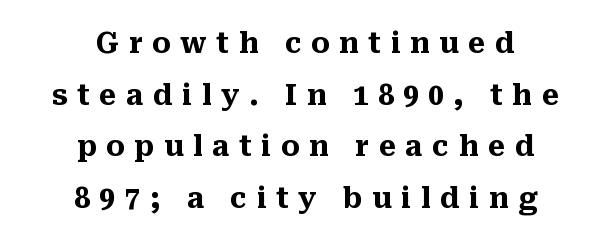
{"serif": "yes", "italic": "no", "bold": "yes", "weight": "heavy", "width": "normal", "stroke_contrast": "medium", "x_height": "medium", "monospaced": "no", "underline": "no", "align": "center", "line_spacing_ratio": 1.84, "letter_spacing": "wide", "letter_spacing_em": 0.34, "glyph_px": 28}
